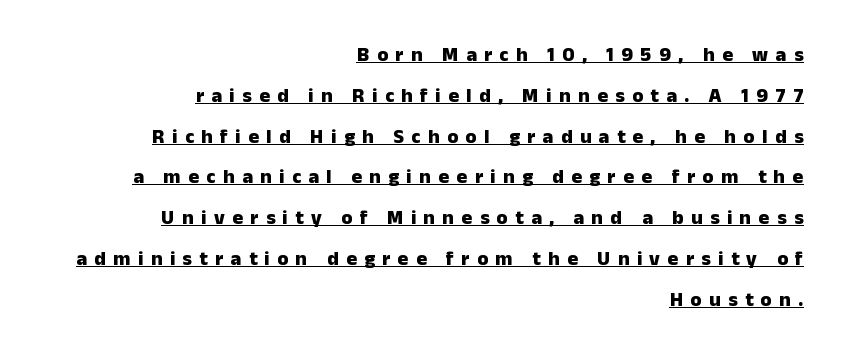
Q: Is the text bold? A: Yes.
Q: Is the text italic (slanted)? A: No, it is upright.
Q: Is the text underlined? A: Yes.
Q: How is the paragraph aligned? A: Right-aligned.
Q: Is the spacing between letters normal or unusually wide? A: Unusually wide.
Q: Is the spacing between lines tight, normal or loose? A: Loose.
